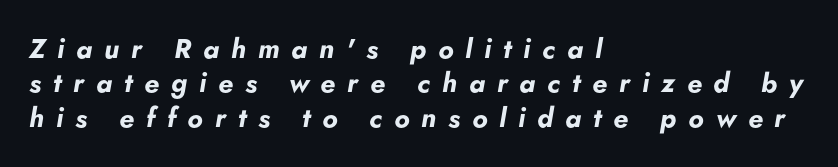
{"italic": "yes", "lean": "right", "slant_degrees": 5, "bold": "yes", "underline": "no", "align": "left", "line_spacing": "normal", "line_spacing_ratio": 1.27, "letter_spacing": "wide", "letter_spacing_em": 0.44, "glyph_px": 27}
